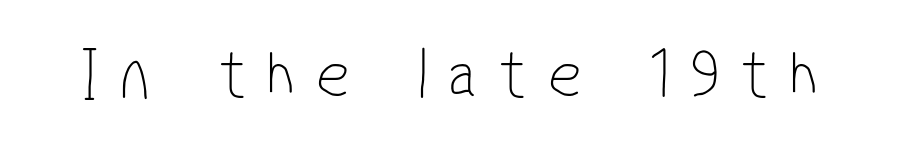
A typesetter would label this face a sans. Any mark beneath the type? The region is blank. Is the letter spacing exaggerated? Yes — the characters are pushed far apart. These glyphs show unthickened strokes, regular width or finer.
